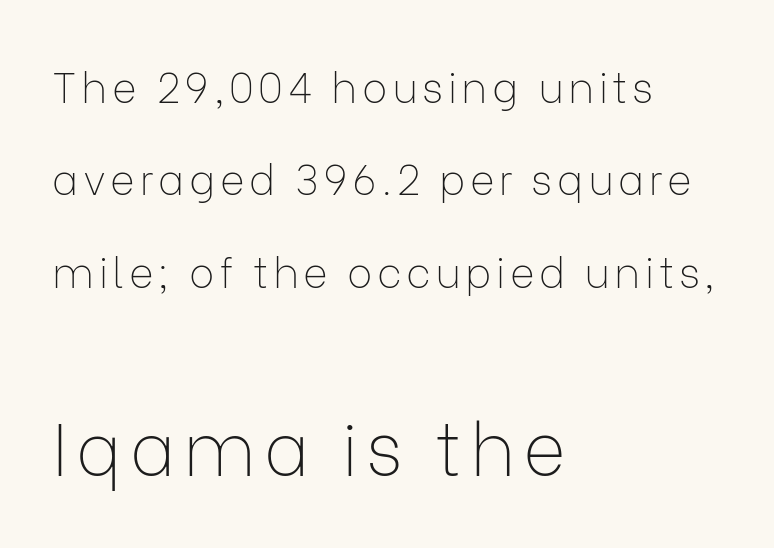
The image shows 73 px thin sans-serif type, upright; set left-aligned, loose line spacing (2.2x), not underlined; the second (bottom) block is 1.74x larger; low stroke contrast and a medium x-height.
